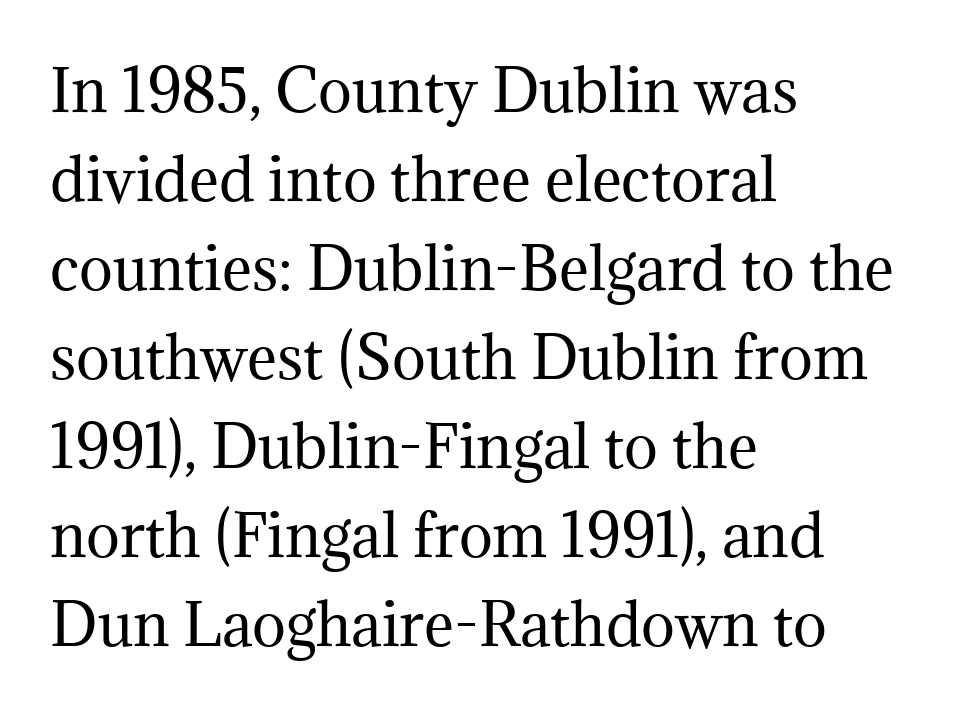
Q: Is the text bold? A: No.
Q: Is the text italic (slanted)? A: No, it is upright.
Q: Is the typeface a serif or a sans-serif typeface? A: Serif.
Q: Is the text underlined? A: No.
Q: How is the paragraph aligned? A: Left-aligned.
Q: Is the spacing between letters normal or unusually wide? A: Normal.
Q: Is the spacing between lines tight, normal or loose? A: Normal.
Q: Width (condensed, normal, or wide)? A: Normal.
Q: Stroke contrast? A: Medium.
Q: x-height? A: Medium.
Q: Monospaced? A: No.
